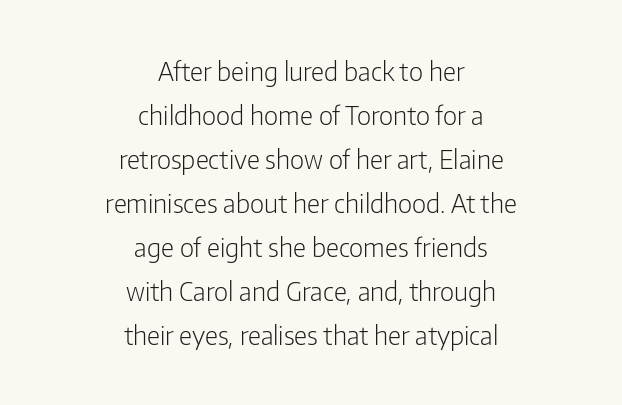
The image shows 26 px text type, upright; set centered, normal line spacing (1.69x), normal letter spacing, not underlined.
